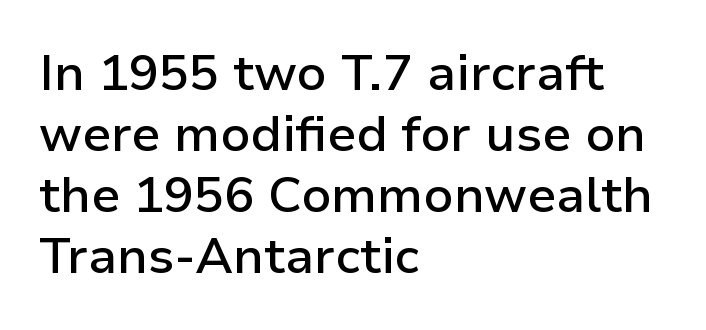
The image shows 50 px semibold sans-serif type, upright; set left-aligned, line spacing 1.22x, normal letter spacing, not underlined; low stroke contrast and a medium x-height.
